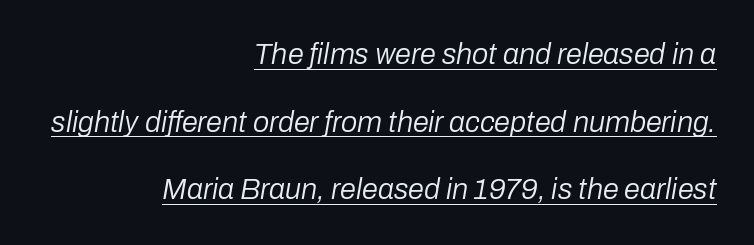
{"italic": "yes", "lean": "right", "slant_degrees": 10, "bold": "no", "weight": "regular", "width": "normal", "stroke_contrast": "low", "x_height": "medium", "monospaced": "no", "underline": "yes", "align": "right", "line_spacing": "loose", "line_spacing_ratio": 2.33, "letter_spacing": "normal", "letter_spacing_em": 0.0, "glyph_px": 29}
